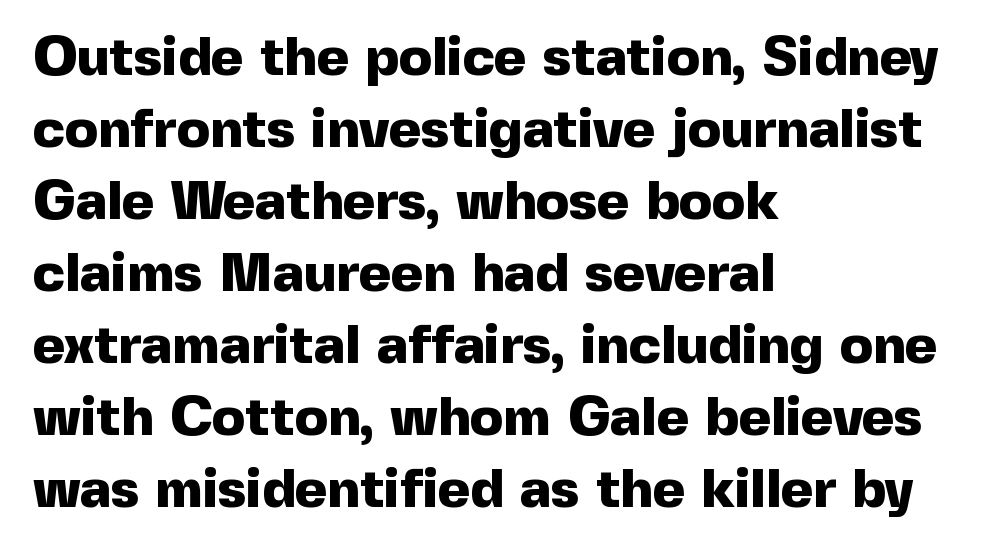
The lines are quadded left. Strokes here are thick enough to call this a true bold. Unmarked baselines from the first word to the last. Spacing verdict: proportional, widths tailored to each character. The characters display no serif detailing; their extremities are plain. Posture: vertical.
